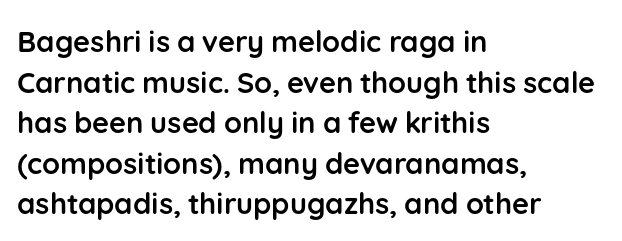
{"serif": "no", "italic": "no", "bold": "yes", "weight": "semibold", "width": "normal", "stroke_contrast": "low", "x_height": "medium", "monospaced": "no", "underline": "no", "align": "left", "line_spacing": "normal", "line_spacing_ratio": 1.4, "letter_spacing": "normal", "letter_spacing_em": 0.0, "glyph_px": 29}
